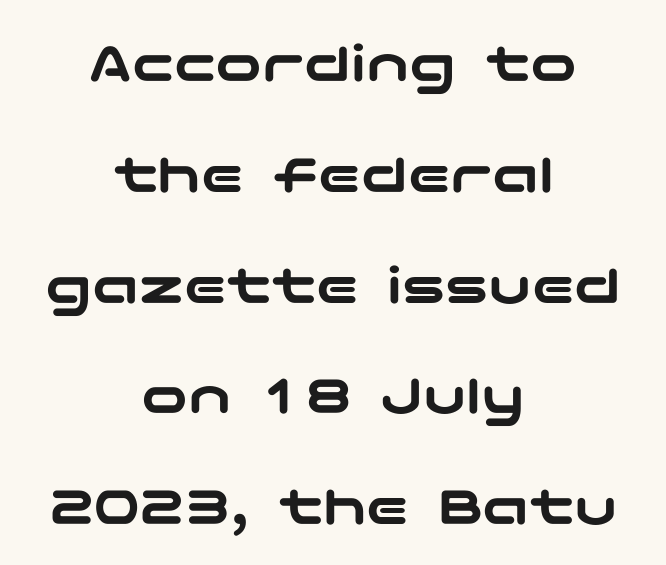
Q: Is the text italic (slanted)? A: No, it is upright.
Q: Is the typeface a serif or a sans-serif typeface? A: Sans-serif.
Q: Is the text underlined? A: No.
Q: How is the paragraph aligned? A: Centered.
Q: Is the spacing between letters normal or unusually wide? A: Normal.
Q: Is the spacing between lines tight, normal or loose? A: Loose.
Q: Width (condensed, normal, or wide)? A: Wide.
Q: Stroke contrast? A: Low.
Q: x-height? A: Medium.
